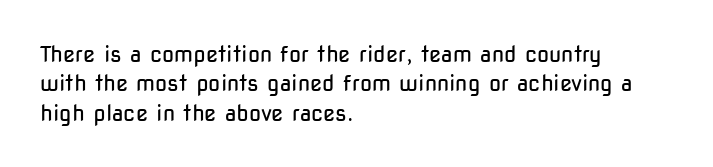
{"italic": "no", "bold": "no", "underline": "no", "align": "left", "line_spacing": "normal", "line_spacing_ratio": 1.34, "letter_spacing": "normal", "letter_spacing_em": 0.0, "glyph_px": 22}
